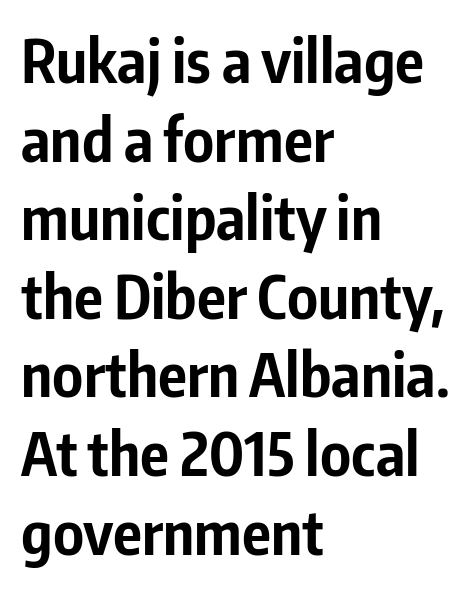
Q: Is the text bold? A: Yes.
Q: Is the text italic (slanted)? A: No, it is upright.
Q: Is the typeface a serif or a sans-serif typeface? A: Sans-serif.
Q: Is the text underlined? A: No.
Q: How is the paragraph aligned? A: Left-aligned.
Q: Is the spacing between letters normal or unusually wide? A: Normal.
Q: Is the spacing between lines tight, normal or loose? A: Normal.
Q: Width (condensed, normal, or wide)? A: Condensed.
Q: Stroke contrast? A: Low.
Q: x-height? A: Medium.
Q: Monospaced? A: No.
